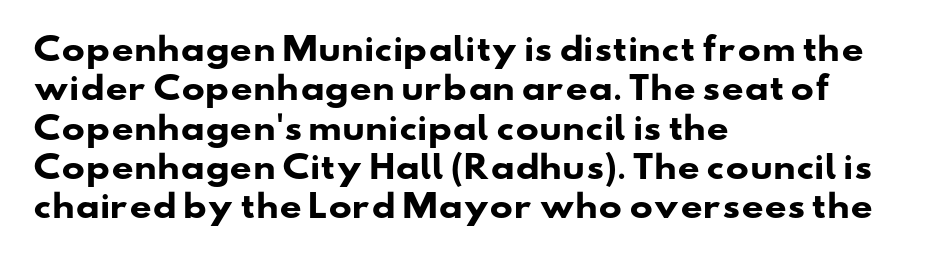
Q: Is the text bold? A: Yes.
Q: Is the typeface a serif or a sans-serif typeface? A: Sans-serif.
Q: Is the text underlined? A: No.
Q: How is the paragraph aligned? A: Left-aligned.
Q: Is the spacing between letters normal or unusually wide? A: Normal.
Q: Is the spacing between lines tight, normal or loose? A: Normal.
Q: Width (condensed, normal, or wide)? A: Wide.
Q: Stroke contrast? A: Low.
Q: x-height? A: Small.
Q: Monospaced? A: No.
